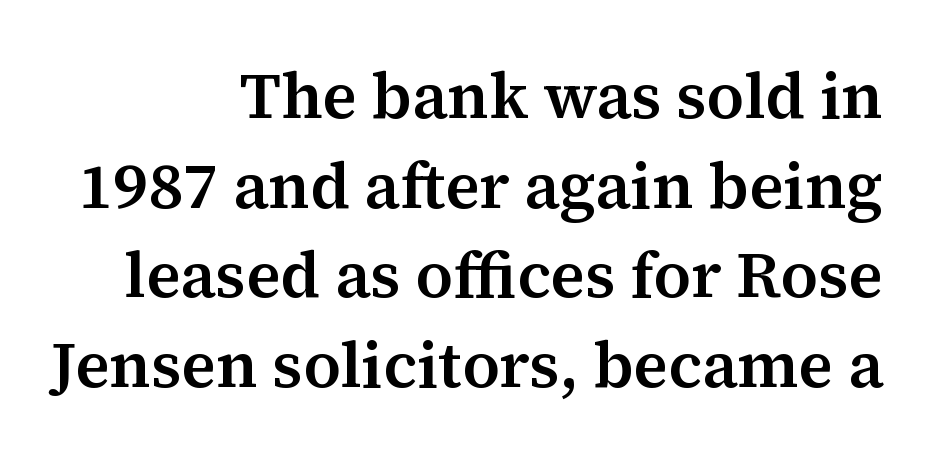
Q: Is the text italic (slanted)? A: No, it is upright.
Q: Is the typeface a serif or a sans-serif typeface? A: Serif.
Q: Is the text underlined? A: No.
Q: How is the paragraph aligned? A: Right-aligned.
Q: Is the spacing between letters normal or unusually wide? A: Normal.
Q: Is the spacing between lines tight, normal or loose? A: Normal.
Q: Width (condensed, normal, or wide)? A: Normal.
Q: Stroke contrast? A: Medium.
Q: x-height? A: Medium.
Q: Monospaced? A: No.
